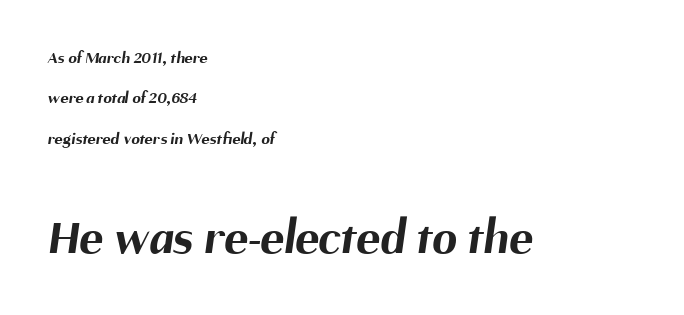
{"serif": "no", "bold": "yes", "weight": "bold", "width": "normal", "stroke_contrast": "medium", "x_height": "medium", "monospaced": "no", "underline": "no", "align": "left", "line_spacing": "loose", "line_spacing_ratio": 2.38, "letter_spacing": "normal", "letter_spacing_em": 0.0, "larger_block": "second", "size_ratio": 2.94, "glyph_px": 50}
